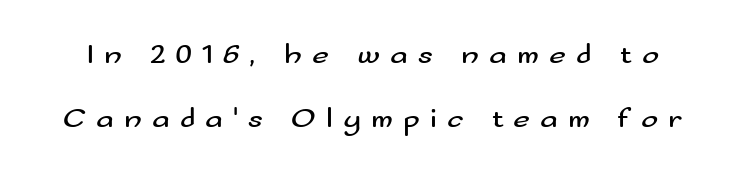
Q: Is the text bold? A: No.
Q: Is the text italic (slanted)? A: No, it is upright.
Q: Is the typeface a serif or a sans-serif typeface? A: Sans-serif.
Q: Is the text underlined? A: No.
Q: Is the spacing between letters normal or unusually wide? A: Unusually wide.
Q: Is the spacing between lines tight, normal or loose? A: Loose.
Q: Width (condensed, normal, or wide)? A: Wide.
Q: Stroke contrast? A: Medium.
Q: x-height? A: Small.
Q: Monospaced? A: No.
